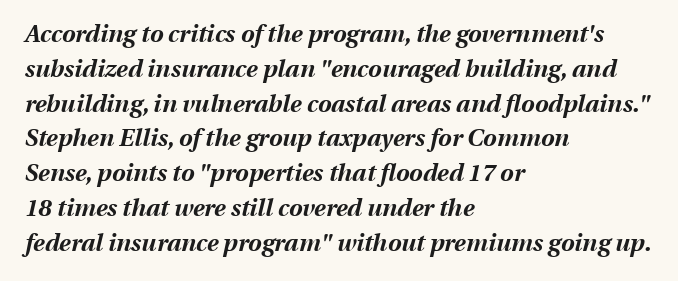
Q: Is the text bold? A: Yes.
Q: Is the text italic (slanted)? A: Yes, it leans right by about 13 degrees.
Q: Is the text underlined? A: No.
Q: How is the paragraph aligned? A: Left-aligned.
Q: Is the spacing between letters normal or unusually wide? A: Normal.
Q: Is the spacing between lines tight, normal or loose? A: Normal.
